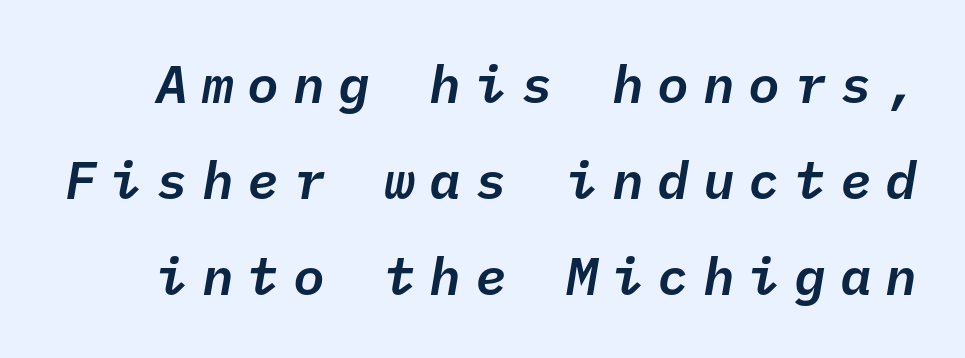
The image shows 53 px text type, italic (leaning right), monospaced; set line spacing 1.81x, unusually wide letter spacing (+0.26 em), not underlined; low stroke contrast and a medium x-height.
